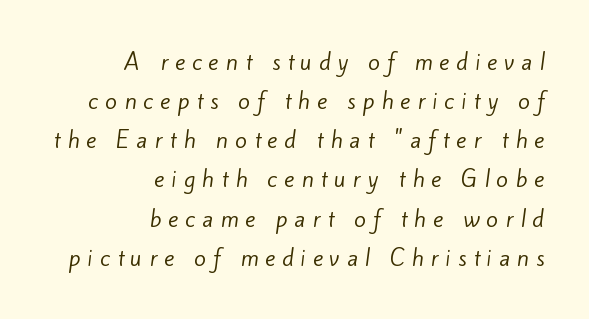
The image shows 22 px text type; set right-aligned, line spacing 1.78x, unusually wide letter spacing (+0.31 em), not underlined.
